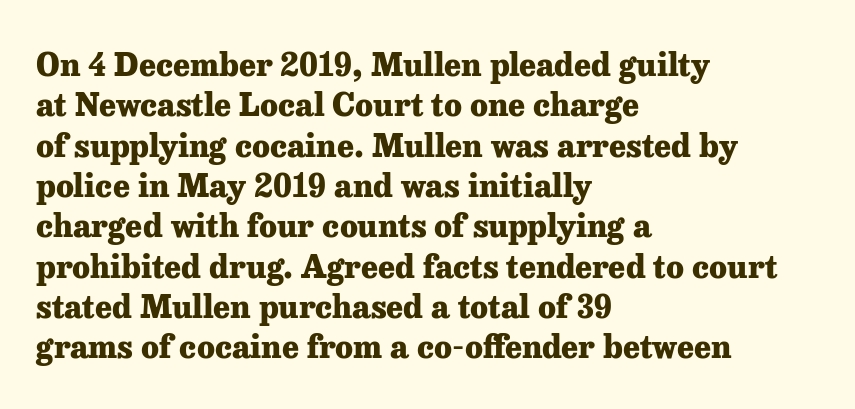
Q: Is the text bold? A: Yes.
Q: Is the text italic (slanted)? A: No, it is upright.
Q: Is the typeface a serif or a sans-serif typeface? A: Serif.
Q: Is the text underlined? A: No.
Q: How is the paragraph aligned? A: Left-aligned.
Q: Is the spacing between letters normal or unusually wide? A: Normal.
Q: Is the spacing between lines tight, normal or loose? A: Normal.
Q: Width (condensed, normal, or wide)? A: Normal.
Q: Stroke contrast? A: Low.
Q: x-height? A: Medium.
Q: Monospaced? A: No.
